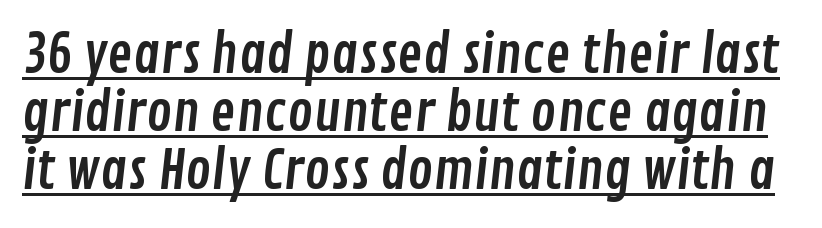
Q: Is the typeface a serif or a sans-serif typeface? A: Sans-serif.
Q: Is the text underlined? A: Yes.
Q: Is the spacing between letters normal or unusually wide? A: Normal.
Q: Is the spacing between lines tight, normal or loose? A: Tight.
Q: Width (condensed, normal, or wide)? A: Condensed.
Q: Stroke contrast? A: Low.
Q: x-height? A: Medium.
Q: Monospaced? A: No.
